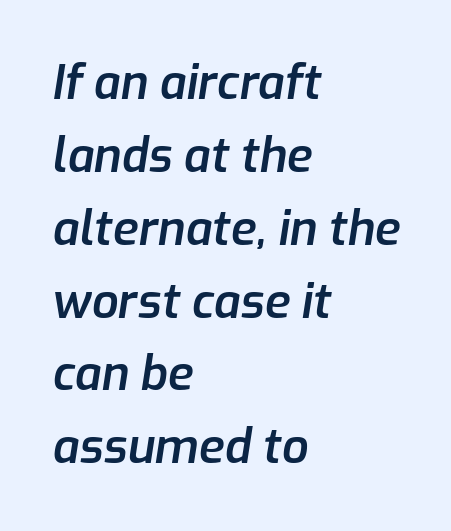
Is the block centered? No — it sits flush against the left margin. Proportional: the letters do not fall into vertical columns. Short note: letters normally spaced. Reading down the column, the eye jumps a familiar distance to each next line.
